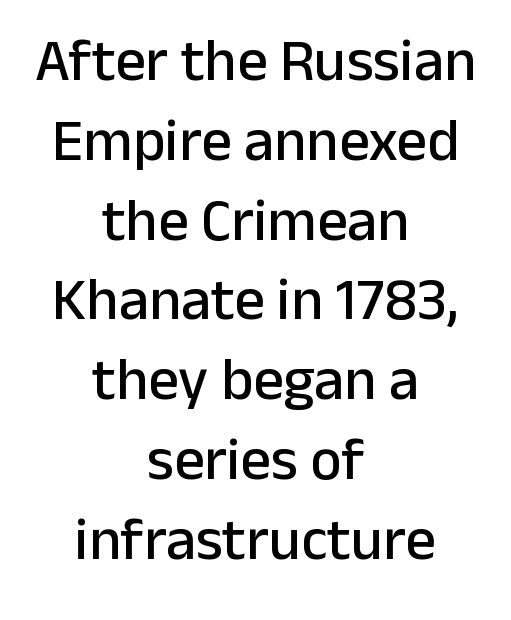
The image shows 60 px sans-serif type, upright; set centered, normal line spacing (1.33x), normal letter spacing, not underlined; low stroke contrast and a medium x-height.
